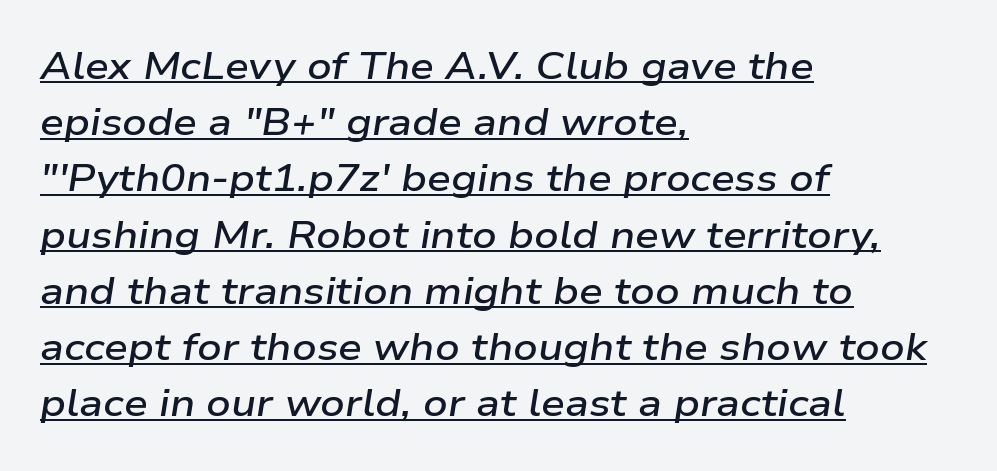
Q: Is the text bold? A: Semi-bold.
Q: Is the text italic (slanted)? A: Yes, it leans right by about 9 degrees.
Q: Is the text underlined? A: Yes.
Q: How is the paragraph aligned? A: Left-aligned.
Q: Is the spacing between letters normal or unusually wide? A: Normal.
Q: Is the spacing between lines tight, normal or loose? A: Normal.
Q: Width (condensed, normal, or wide)? A: Wide.
Q: Stroke contrast? A: Low.
Q: x-height? A: Medium.
Q: Monospaced? A: No.
